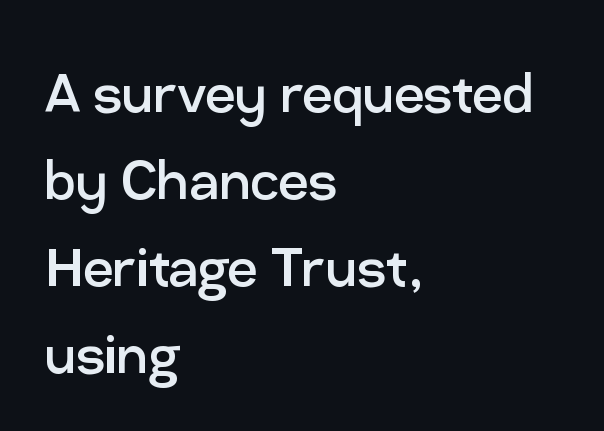
The image shows 67 px regular-weight sans-serif type, upright; set left-aligned, normal line spacing (1.3x), normal letter spacing, not underlined; low stroke contrast and a medium x-height.
